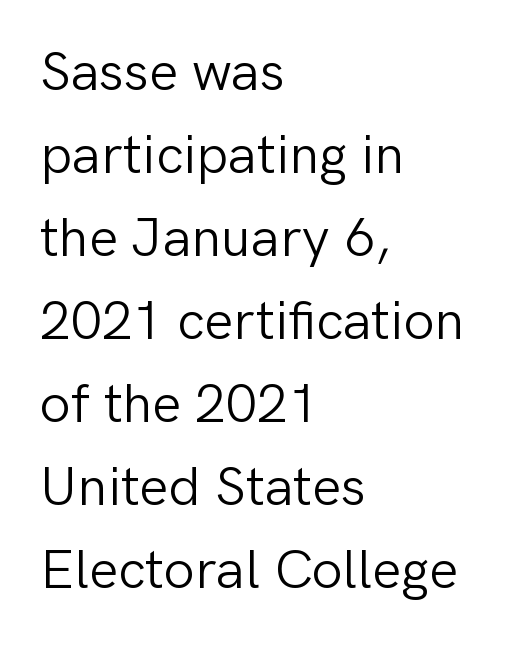
Between one letter and the next there's only the usual sliver of space. Think of a printed novel: that variable character pitch is what you see here. This sample keeps an unexceptional amount of space between lines. Regarding serifs, this sample does without them. These lines are set flush left with a ragged right edge. Descender tails drop into unmarked territory.
